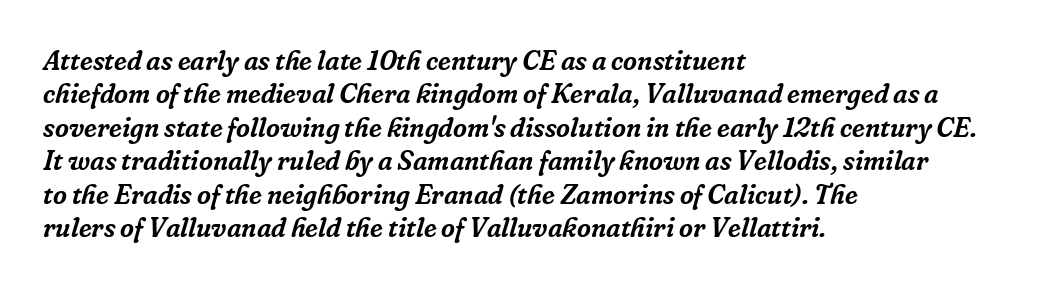
{"italic": "yes", "lean": "right", "slant_degrees": 16, "underline": "no", "align": "left", "line_spacing_ratio": 1.24, "letter_spacing": "normal", "letter_spacing_em": 0.0, "glyph_px": 27}
